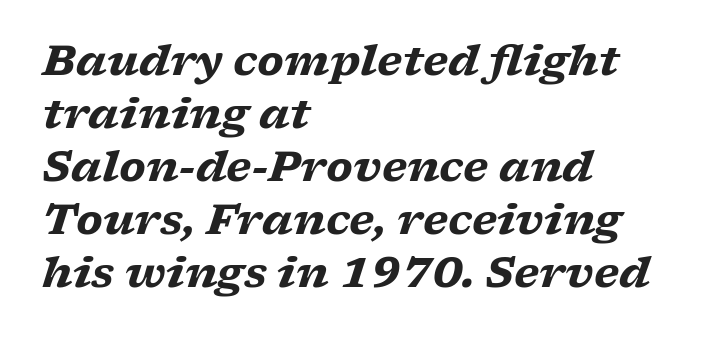
Heavy-handed strokes throughout: this text is bold. Look at the tracking — it's just the regular setting, nothing added. Which margin do the lines hug? The left one — the right edge is uneven. Rows of type keep a routine distance in the vertical direction.
